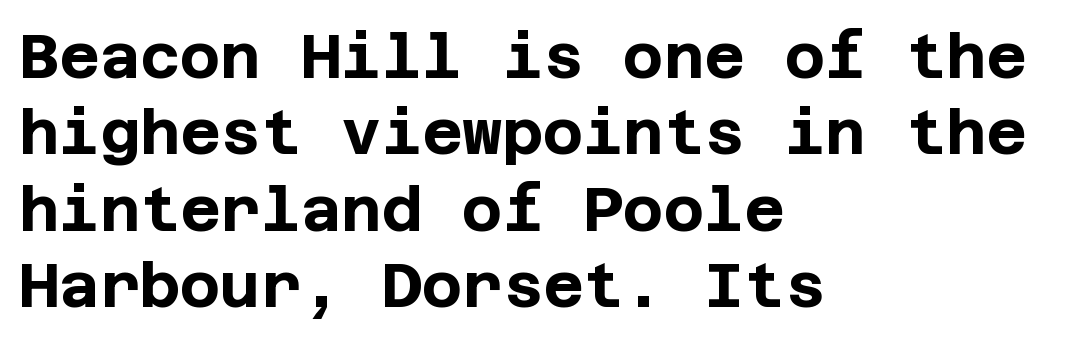
Q: Is the text bold? A: Yes.
Q: Is the text italic (slanted)? A: No, it is upright.
Q: Is the typeface a serif or a sans-serif typeface? A: Sans-serif.
Q: Is the text underlined? A: No.
Q: How is the paragraph aligned? A: Left-aligned.
Q: Is the spacing between letters normal or unusually wide? A: Normal.
Q: Width (condensed, normal, or wide)? A: Normal.
Q: Stroke contrast? A: Low.
Q: x-height? A: Large.
